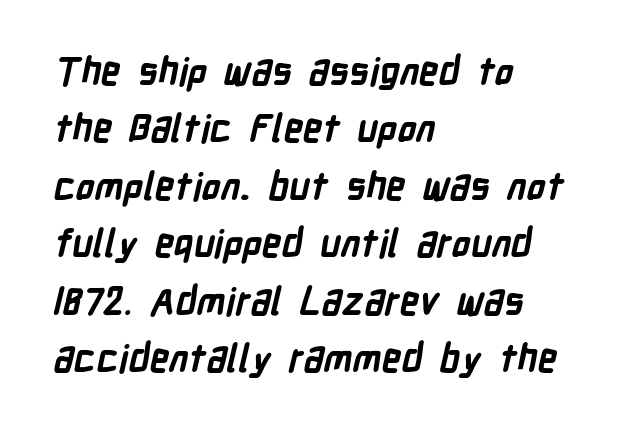
{"serif": "no", "bold": "yes", "weight": "bold", "width": "condensed", "stroke_contrast": "low", "x_height": "medium", "monospaced": "no", "underline": "no", "align": "left", "line_spacing": "normal", "line_spacing_ratio": 1.51, "letter_spacing": "normal", "letter_spacing_em": 0.0, "glyph_px": 38}
